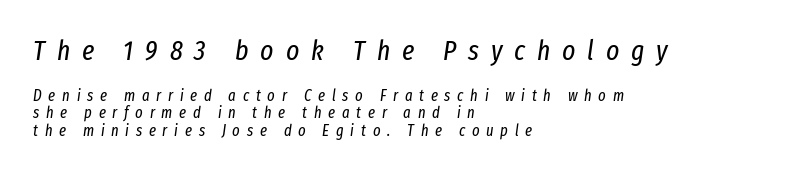
Compare the two chunks: the upper has the greater cap height. These lines were composed using italics. No heavy texture on the line: the type isn't bold. Whoever set this chose condensed vertical rhythm over breathing room. Observe the wide spacing: letters keep a clear distance from each other. Unmarked baselines from the first word to the last.
